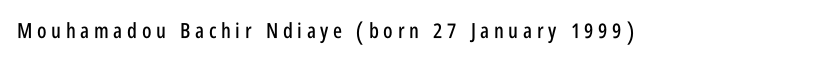
{"italic": "no", "underline": "no", "letter_spacing": "wide", "letter_spacing_em": 0.22, "glyph_px": 21}
